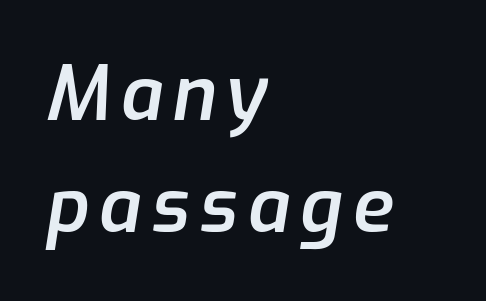
The image shows 75 px semibold type, italic (leaning right); set left-aligned, normal line spacing (1.49x), not underlined; low stroke contrast and a medium x-height.
